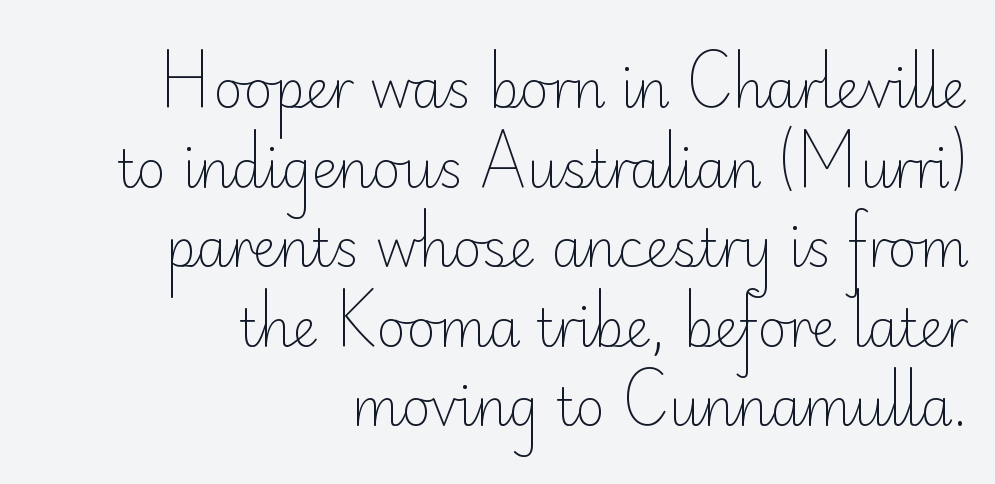
The image shows 51 px light sans-serif type, upright; set right-aligned, normal line spacing (1.56x), normal letter spacing, not underlined; low stroke contrast and a small x-height.
